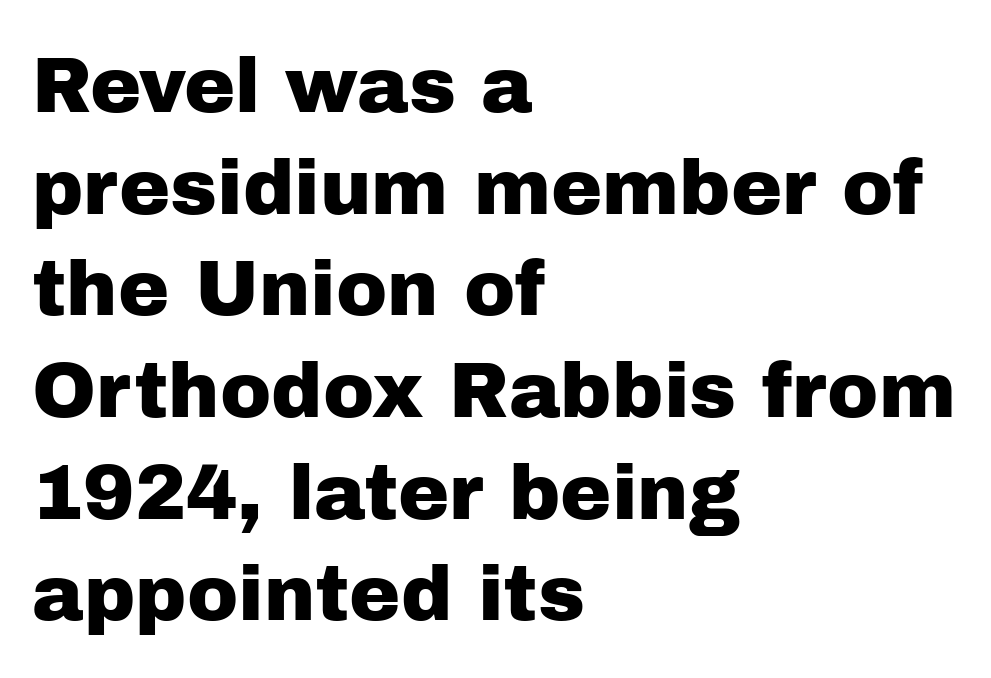
Q: Is the text italic (slanted)? A: No, it is upright.
Q: Is the typeface a serif or a sans-serif typeface? A: Sans-serif.
Q: Is the text underlined? A: No.
Q: How is the paragraph aligned? A: Left-aligned.
Q: Is the spacing between letters normal or unusually wide? A: Normal.
Q: Is the spacing between lines tight, normal or loose? A: Normal.
Q: Width (condensed, normal, or wide)? A: Normal.
Q: Stroke contrast? A: Low.
Q: x-height? A: Medium.
Q: Monospaced? A: No.
